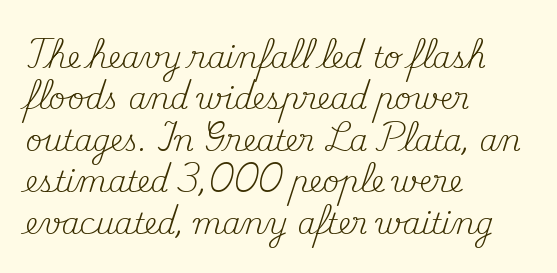
{"serif": "yes", "bold": "no", "weight": "regular", "width": "normal", "stroke_contrast": "medium", "x_height": "small", "monospaced": "no", "underline": "no", "align": "left", "line_spacing": "normal", "line_spacing_ratio": 1.43, "letter_spacing": "normal", "letter_spacing_em": 0.0, "glyph_px": 29}
